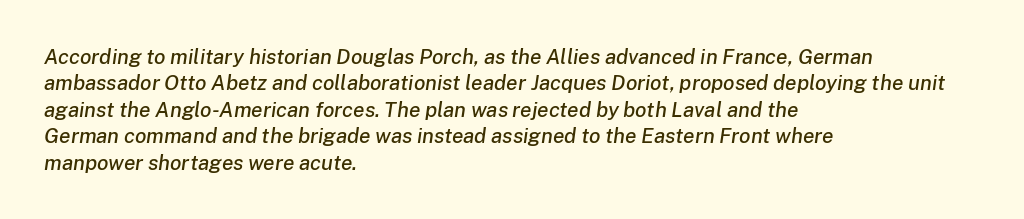
The image shows 21 px text type, italic (leaning right); set left-aligned, normal line spacing (1.26x), normal letter spacing, not underlined.
